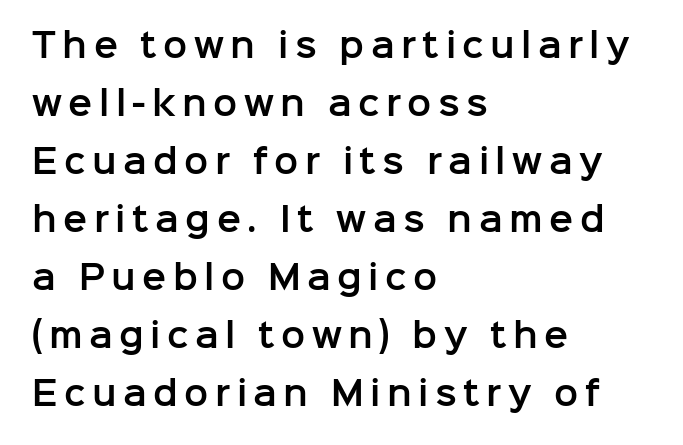
Q: Is the text italic (slanted)? A: No, it is upright.
Q: Is the typeface a serif or a sans-serif typeface? A: Sans-serif.
Q: Is the text underlined? A: No.
Q: How is the paragraph aligned? A: Left-aligned.
Q: Is the spacing between letters normal or unusually wide? A: Unusually wide.
Q: Width (condensed, normal, or wide)? A: Normal.
Q: Stroke contrast? A: Low.
Q: x-height? A: Medium.
Q: Monospaced? A: No.
